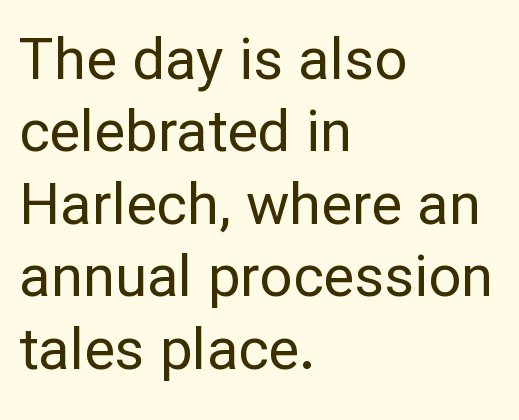
Q: Is the text bold? A: No.
Q: Is the text italic (slanted)? A: No, it is upright.
Q: Is the typeface a serif or a sans-serif typeface? A: Sans-serif.
Q: Is the text underlined? A: No.
Q: How is the paragraph aligned? A: Left-aligned.
Q: Is the spacing between letters normal or unusually wide? A: Normal.
Q: Is the spacing between lines tight, normal or loose? A: Normal.
Q: Width (condensed, normal, or wide)? A: Normal.
Q: Stroke contrast? A: Low.
Q: x-height? A: Medium.
Q: Monospaced? A: No.
